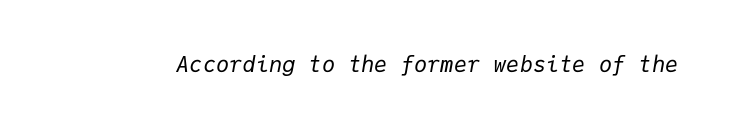
The image shows 22 px text type, italic (leaning right); set normal letter spacing, not underlined.
